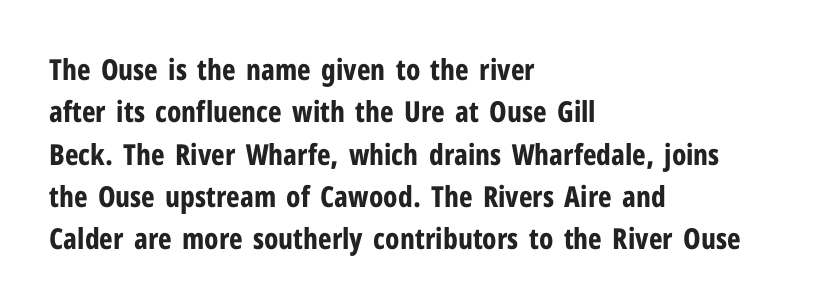
The image shows 29 px bold, condensed sans-serif type, upright; set left-aligned, normal line spacing (1.46x), normal letter spacing, not underlined; low stroke contrast and a medium x-height.
